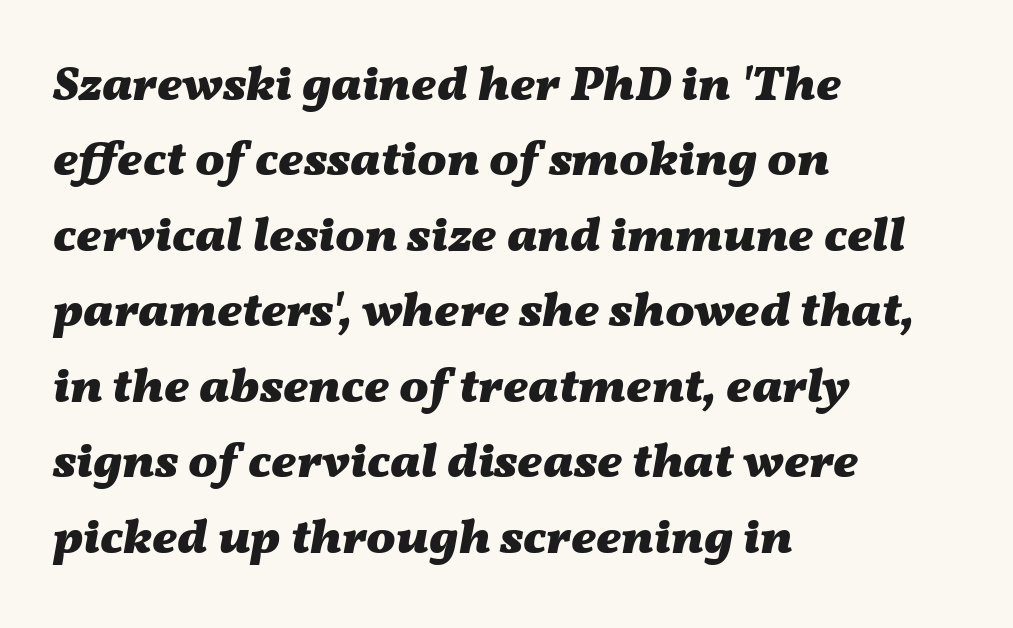
The image shows 49 px heavy, wide type, italic (leaning right); set left-aligned, normal line spacing (1.54x), normal letter spacing, not underlined; medium stroke contrast and a medium x-height.
